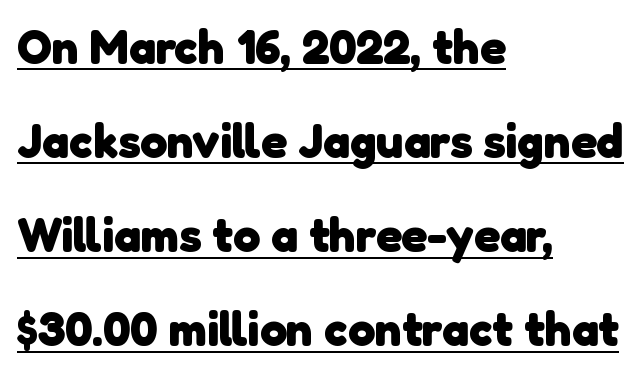
Q: Is the text bold? A: Yes.
Q: Is the typeface a serif or a sans-serif typeface? A: Sans-serif.
Q: Is the text underlined? A: Yes.
Q: How is the paragraph aligned? A: Left-aligned.
Q: Is the spacing between letters normal or unusually wide? A: Normal.
Q: Is the spacing between lines tight, normal or loose? A: Loose.
Q: Width (condensed, normal, or wide)? A: Normal.
Q: Stroke contrast? A: Low.
Q: x-height? A: Medium.
Q: Monospaced? A: No.
